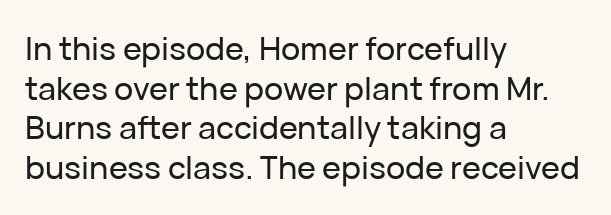
The image shows 32 px sans-serif type, upright; set left-aligned, line spacing 1.24x, normal letter spacing, not underlined; low stroke contrast and a medium x-height.
